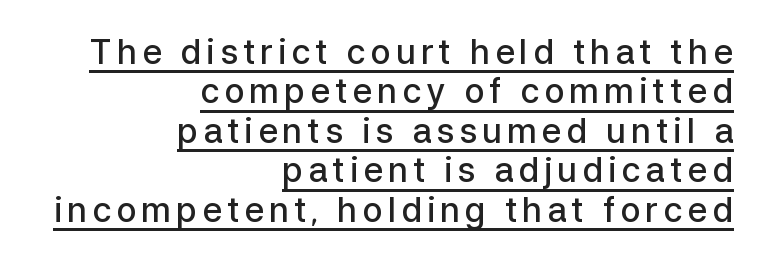
Q: Is the text bold? A: Semi-bold.
Q: Is the text italic (slanted)? A: No, it is upright.
Q: Is the typeface a serif or a sans-serif typeface? A: Sans-serif.
Q: Is the text underlined? A: Yes.
Q: How is the paragraph aligned? A: Right-aligned.
Q: Width (condensed, normal, or wide)? A: Normal.
Q: Stroke contrast? A: Low.
Q: x-height? A: Medium.
Q: Monospaced? A: No.
